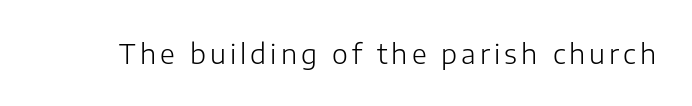
Q: Is the text bold? A: No.
Q: Is the text italic (slanted)? A: No, it is upright.
Q: Is the text underlined? A: No.
